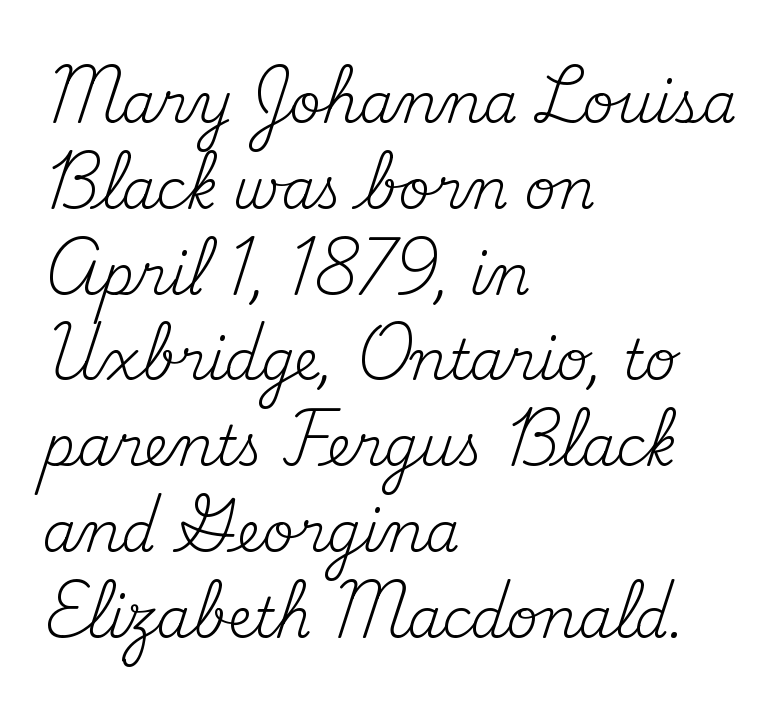
The image shows 55 px regular-weight serif type; set left-aligned, normal line spacing (1.56x), normal letter spacing, not underlined; medium stroke contrast and a small x-height.
